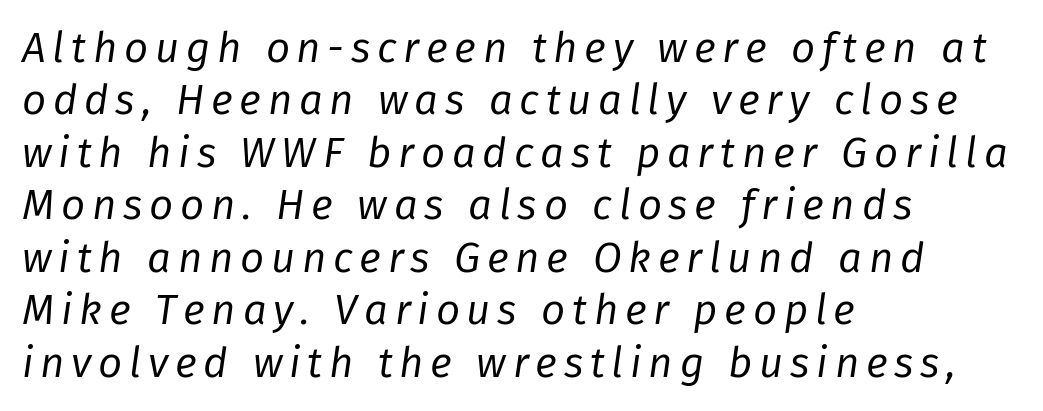
The image shows 42 px regular-weight type, italic (leaning right); set left-aligned, normal line spacing (1.25x), not underlined; low stroke contrast and a medium x-height.
